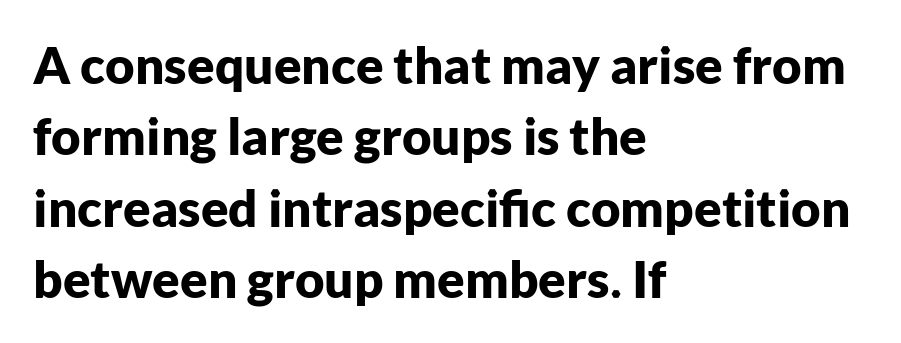
Q: Is the text bold? A: Yes.
Q: Is the text italic (slanted)? A: No, it is upright.
Q: Is the typeface a serif or a sans-serif typeface? A: Sans-serif.
Q: Is the text underlined? A: No.
Q: How is the paragraph aligned? A: Left-aligned.
Q: Is the spacing between letters normal or unusually wide? A: Normal.
Q: Is the spacing between lines tight, normal or loose? A: Normal.
Q: Width (condensed, normal, or wide)? A: Normal.
Q: Stroke contrast? A: Low.
Q: x-height? A: Medium.
Q: Monospaced? A: No.
